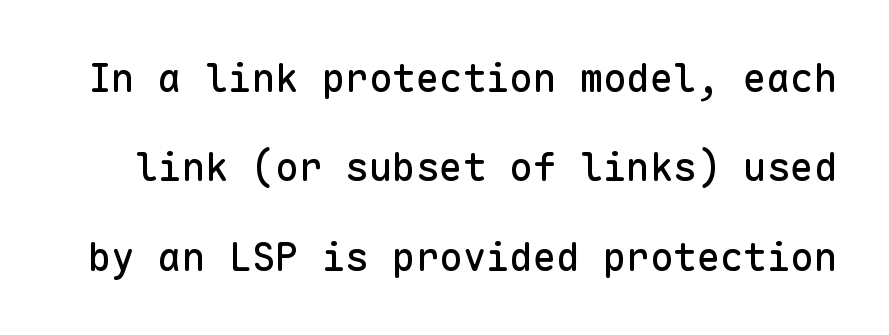
{"serif": "no", "italic": "no", "width": "normal", "stroke_contrast": "low", "x_height": "medium", "monospaced": "yes", "underline": "no", "line_spacing": "loose", "line_spacing_ratio": 2.29, "letter_spacing": "normal", "letter_spacing_em": 0.0, "glyph_px": 39}
